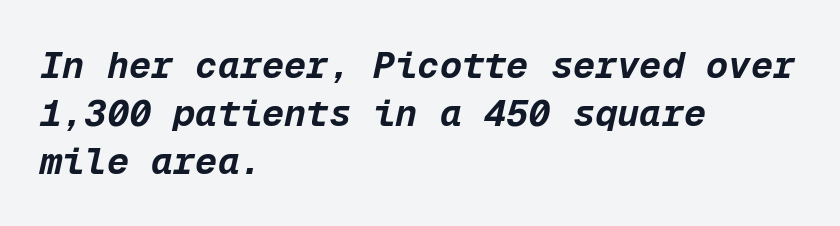
The image shows 37 px bold type, italic (leaning right), monospaced; set left-aligned, normal line spacing (1.3x), normal letter spacing, not underlined; low stroke contrast and a medium x-height.
